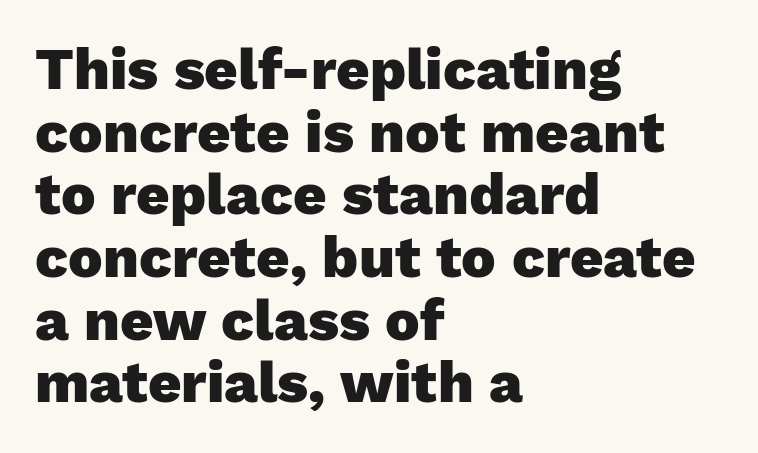
Q: Is the text bold? A: Yes.
Q: Is the text italic (slanted)? A: No, it is upright.
Q: Is the typeface a serif or a sans-serif typeface? A: Sans-serif.
Q: Is the text underlined? A: No.
Q: How is the paragraph aligned? A: Left-aligned.
Q: Is the spacing between letters normal or unusually wide? A: Normal.
Q: Is the spacing between lines tight, normal or loose? A: Tight.
Q: Width (condensed, normal, or wide)? A: Normal.
Q: Stroke contrast? A: Low.
Q: x-height? A: Medium.
Q: Monospaced? A: No.
